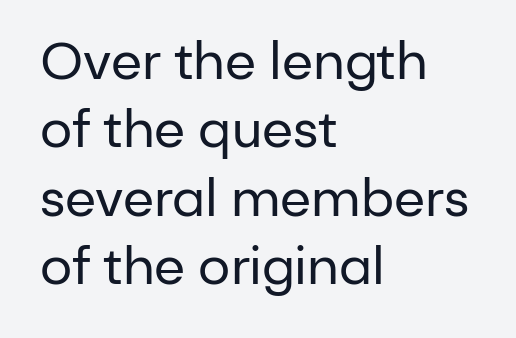
Q: Is the text bold? A: No.
Q: Is the text italic (slanted)? A: No, it is upright.
Q: Is the typeface a serif or a sans-serif typeface? A: Sans-serif.
Q: Is the text underlined? A: No.
Q: How is the paragraph aligned? A: Left-aligned.
Q: Is the spacing between letters normal or unusually wide? A: Normal.
Q: Is the spacing between lines tight, normal or loose? A: Normal.
Q: Width (condensed, normal, or wide)? A: Normal.
Q: Stroke contrast? A: Low.
Q: x-height? A: Medium.
Q: Monospaced? A: No.
